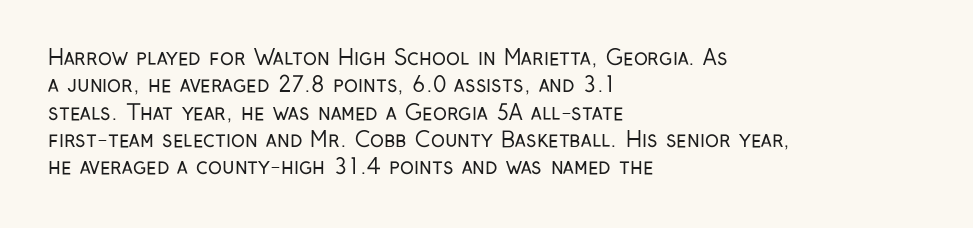
Q: Is the text bold? A: No.
Q: Is the text italic (slanted)? A: No, it is upright.
Q: Is the text underlined? A: No.
Q: How is the paragraph aligned? A: Left-aligned.
Q: Is the spacing between letters normal or unusually wide? A: Normal.
Q: Is the spacing between lines tight, normal or loose? A: Normal.
